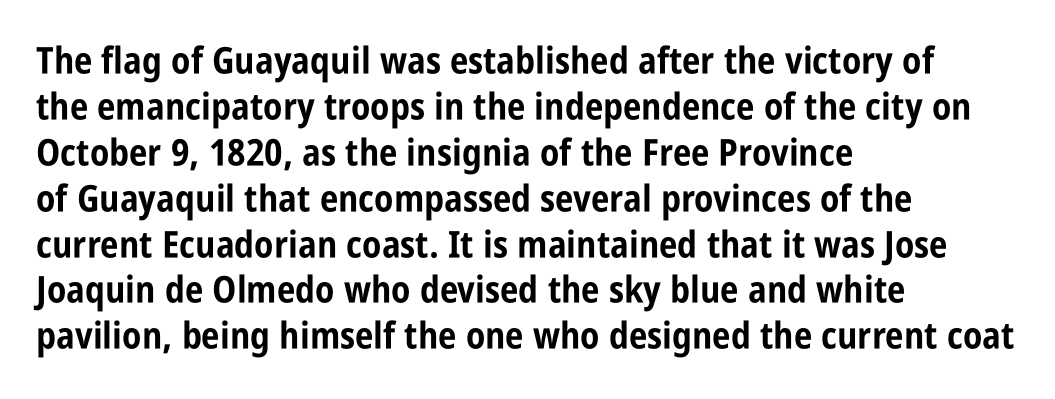
The image shows 37 px bold, condensed sans-serif type, upright; set left-aligned, line spacing 1.24x, normal letter spacing, not underlined; low stroke contrast and a large x-height.
